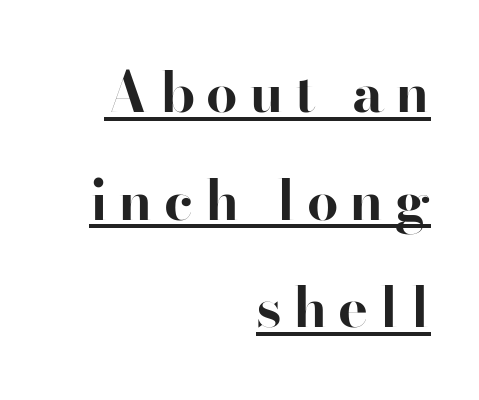
The image shows 56 px bold sans-serif type, upright; set right-aligned, loose line spacing (1.92x), unusually wide letter spacing (+0.2 em), underlined; high stroke contrast and a small x-height.
